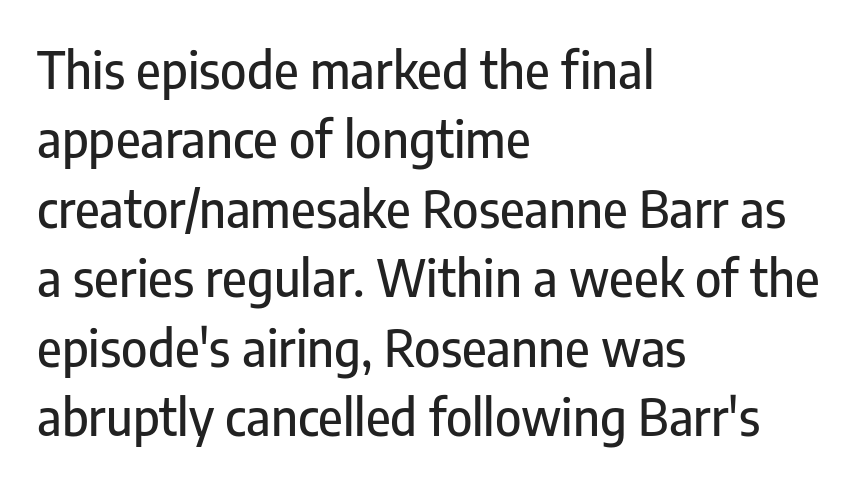
{"serif": "no", "italic": "no", "width": "condensed", "stroke_contrast": "low", "x_height": "medium", "monospaced": "no", "underline": "no", "align": "left", "line_spacing": "normal", "line_spacing_ratio": 1.39, "letter_spacing": "normal", "letter_spacing_em": 0.0, "glyph_px": 50}
